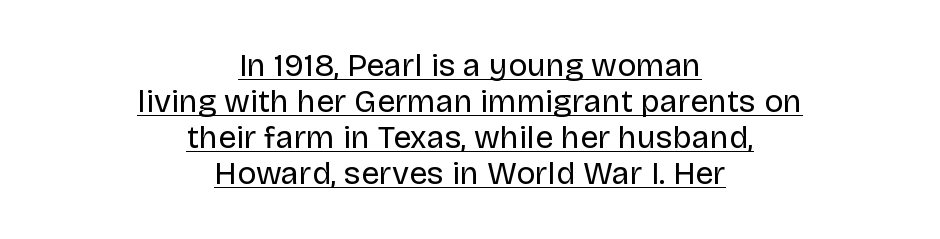
{"serif": "no", "italic": "no", "bold": "no", "weight": "regular", "width": "normal", "stroke_contrast": "low", "x_height": "large", "monospaced": "no", "underline": "yes", "align": "center", "line_spacing": "tight", "line_spacing_ratio": 1.12, "letter_spacing": "normal", "letter_spacing_em": 0.0, "glyph_px": 32}
